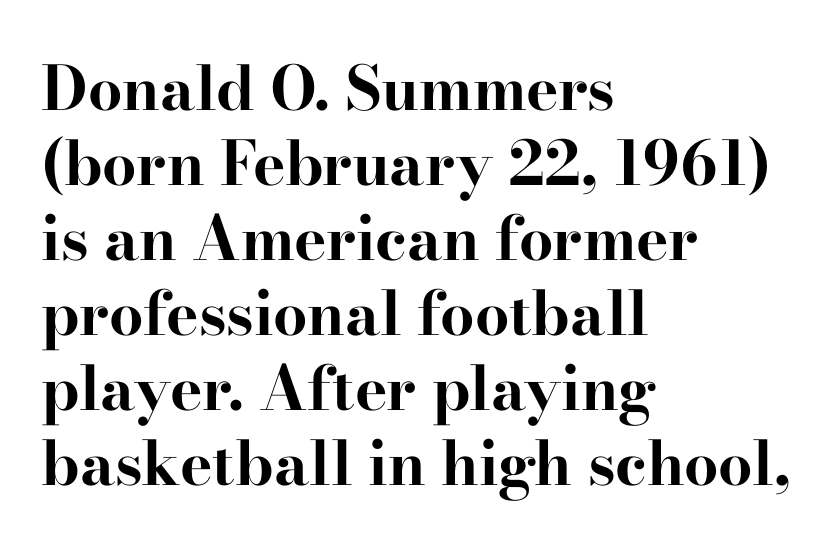
Q: Is the text bold? A: Yes.
Q: Is the text italic (slanted)? A: No, it is upright.
Q: Is the typeface a serif or a sans-serif typeface? A: Serif.
Q: Is the text underlined? A: No.
Q: How is the paragraph aligned? A: Left-aligned.
Q: Is the spacing between letters normal or unusually wide? A: Normal.
Q: Width (condensed, normal, or wide)? A: Wide.
Q: Stroke contrast? A: High.
Q: x-height? A: Small.
Q: Monospaced? A: No.
